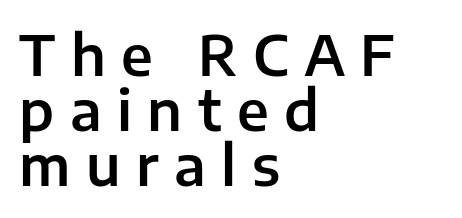
{"serif": "no", "italic": "no", "width": "normal", "stroke_contrast": "low", "x_height": "medium", "monospaced": "no", "underline": "no", "align": "left", "line_spacing": "tight", "line_spacing_ratio": 1.0, "letter_spacing": "wide", "letter_spacing_em": 0.28, "glyph_px": 55}
